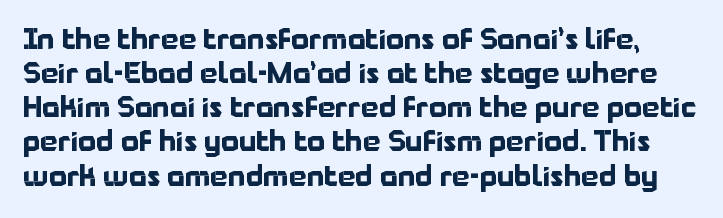
{"serif": "no", "italic": "no", "bold": "yes", "weight": "bold", "width": "normal", "stroke_contrast": "low", "x_height": "medium", "monospaced": "no", "underline": "no", "line_spacing_ratio": 1.22, "letter_spacing": "normal", "letter_spacing_em": 0.0, "glyph_px": 28}
